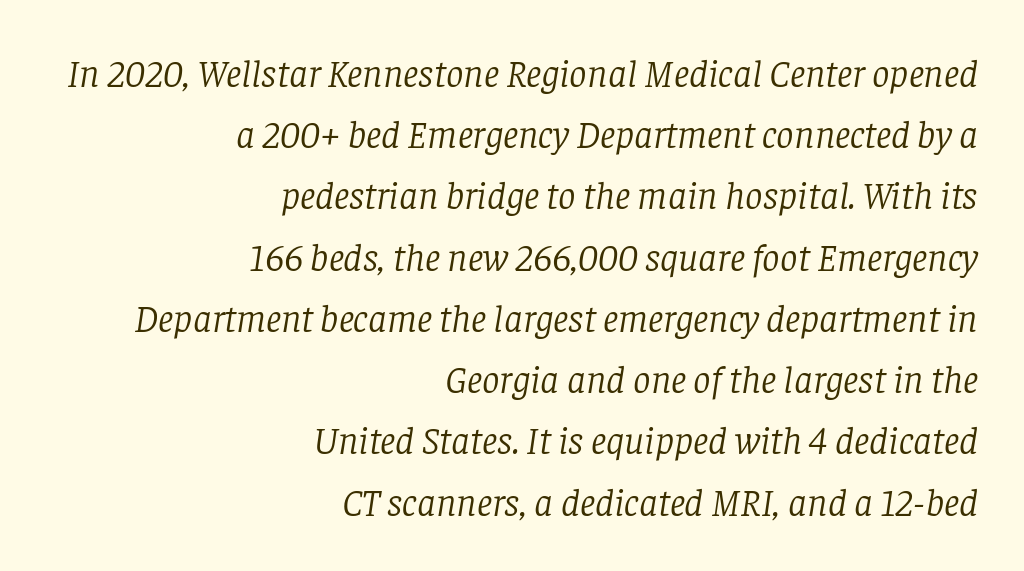
The image shows 39 px light serif type, italic (leaning right); set right-aligned, normal line spacing (1.57x), normal letter spacing, not underlined; low stroke contrast and a large x-height.
